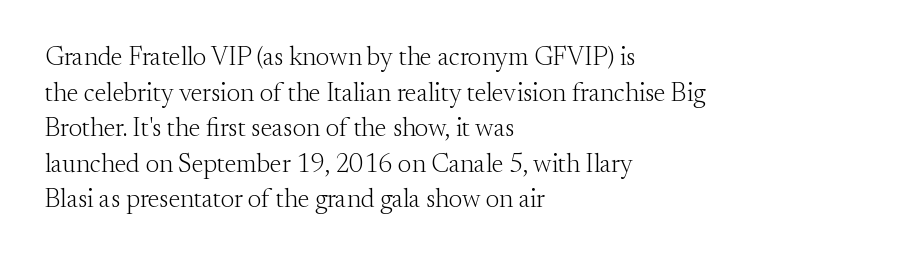
The image shows 26 px text type, upright; set left-aligned, normal line spacing (1.37x), normal letter spacing, not underlined.
